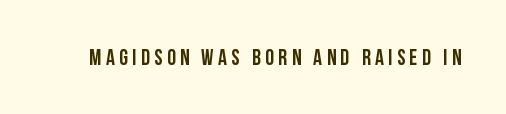
The image shows 22 px text type, upright; set unusually wide letter spacing (+0.2 em), not underlined.
